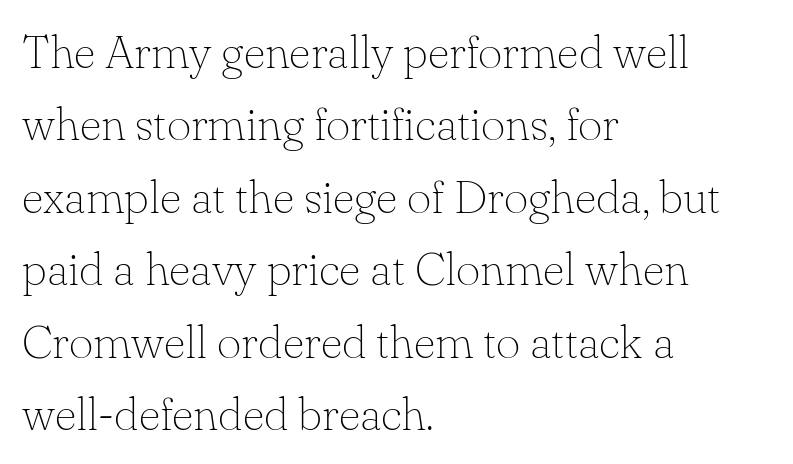
Lines of text with bare space underneath. Italic: no, the glyphs are upright roman. Check where the strokes stop: tiny serifs finish them off. Looks like regular typesetting: each glyph gets only the width it needs. The typesetting does not lean heavy: it is not bold. Does extra space separate the letters? No, they use regular spacing.
